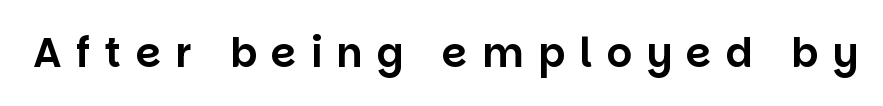
The image shows 40 px sans-serif type, upright; set unusually wide letter spacing (+0.36 em), not underlined; low stroke contrast and a large x-height.
